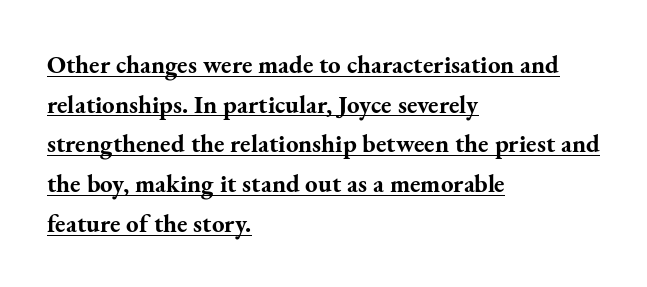
The image shows 25 px bold type, upright; set left-aligned, normal line spacing (1.59x), normal letter spacing, underlined.
